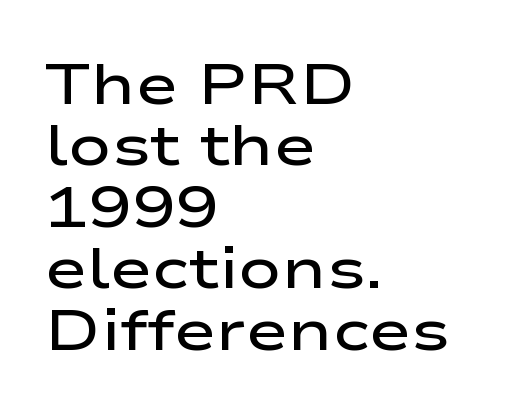
{"serif": "no", "italic": "no", "bold": "semi", "weight": "semibold", "width": "wide", "stroke_contrast": "low", "x_height": "medium", "monospaced": "no", "underline": "no", "align": "left", "line_spacing": "tight", "line_spacing_ratio": 1.06, "letter_spacing": "normal", "letter_spacing_em": 0.0, "glyph_px": 58}
